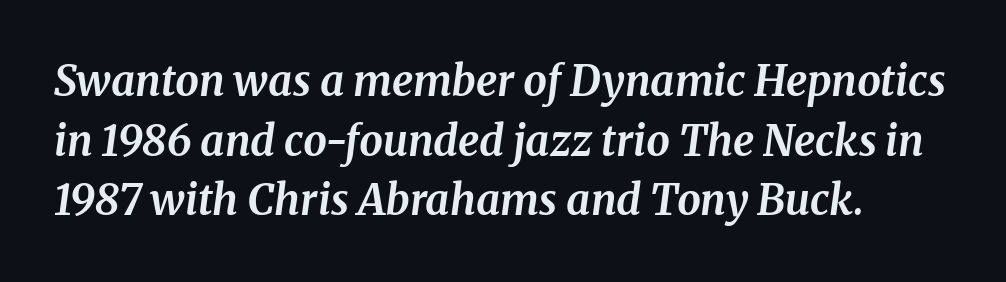
{"serif": "yes", "italic": "yes", "lean": "right", "slant_degrees": 8, "bold": "yes", "weight": "bold", "width": "normal", "stroke_contrast": "medium", "x_height": "medium", "monospaced": "no", "underline": "no", "line_spacing": "normal", "line_spacing_ratio": 1.42, "letter_spacing": "normal", "letter_spacing_em": 0.0, "glyph_px": 42}
